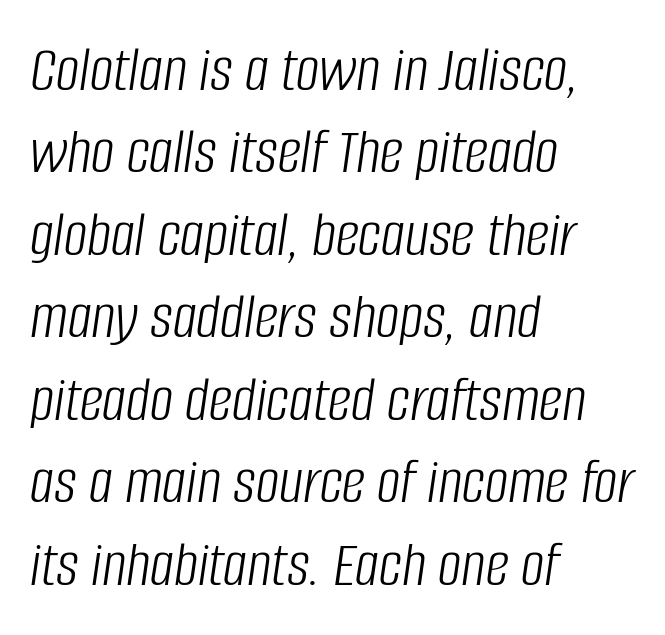
The image shows 66 px light, condensed type, italic (leaning right); set left-aligned, normal line spacing (1.25x), normal letter spacing, not underlined; low stroke contrast and a large x-height.
